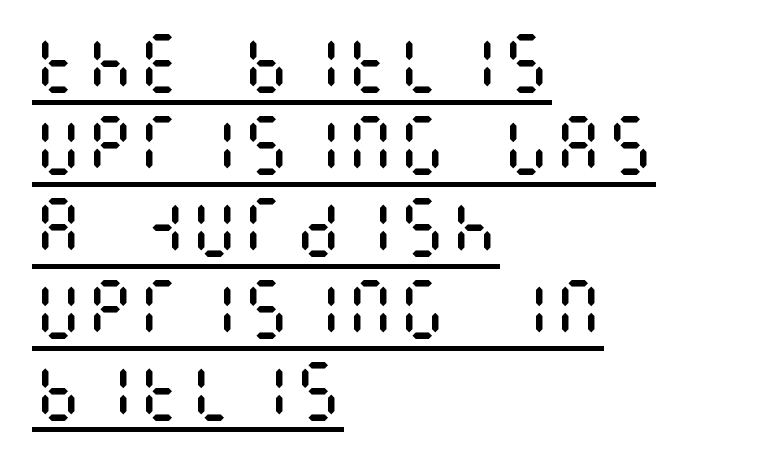
The type is set solid horizontally, with unmodified tracking. The lines sit at an ordinary, default distance from one another. The cut favours lightness, reaching ordinary text weight at its darkest. A student would call this left alignment; a typographer would say flush left, rag right. Notice how a bar underscores the lettering throughout.
